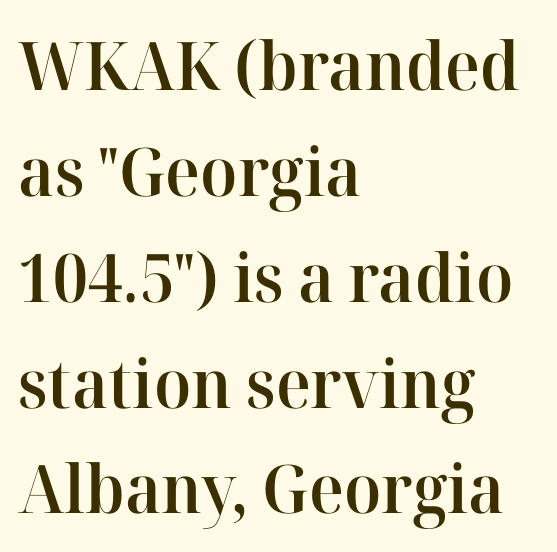
Q: Is the text bold? A: Semi-bold.
Q: Is the text italic (slanted)? A: No, it is upright.
Q: Is the typeface a serif or a sans-serif typeface? A: Serif.
Q: Is the text underlined? A: No.
Q: How is the paragraph aligned? A: Left-aligned.
Q: Is the spacing between letters normal or unusually wide? A: Normal.
Q: Is the spacing between lines tight, normal or loose? A: Normal.
Q: Width (condensed, normal, or wide)? A: Normal.
Q: Stroke contrast? A: High.
Q: x-height? A: Medium.
Q: Monospaced? A: No.
